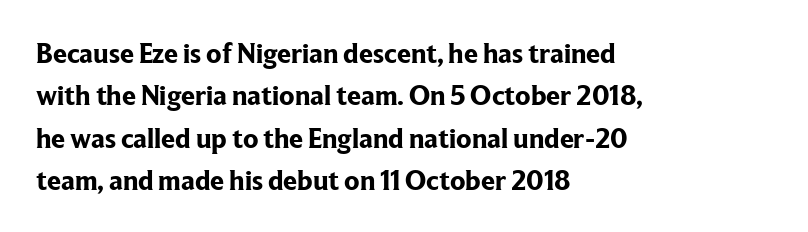
{"serif": "yes", "italic": "no", "bold": "yes", "weight": "bold", "width": "normal", "stroke_contrast": "low", "x_height": "medium", "monospaced": "no", "underline": "no", "align": "left", "line_spacing": "normal", "line_spacing_ratio": 1.51, "letter_spacing": "normal", "letter_spacing_em": 0.0, "glyph_px": 28}
